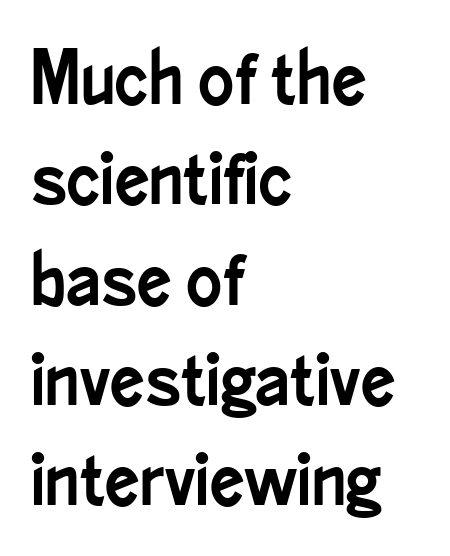
Q: Is the text italic (slanted)? A: No, it is upright.
Q: Is the typeface a serif or a sans-serif typeface? A: Sans-serif.
Q: Is the text underlined? A: No.
Q: How is the paragraph aligned? A: Left-aligned.
Q: Is the spacing between letters normal or unusually wide? A: Normal.
Q: Is the spacing between lines tight, normal or loose? A: Normal.
Q: Width (condensed, normal, or wide)? A: Condensed.
Q: Stroke contrast? A: Low.
Q: x-height? A: Small.
Q: Monospaced? A: No.
